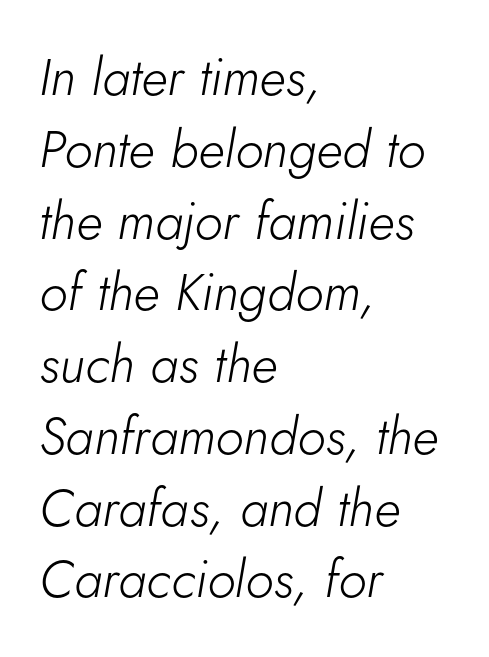
{"italic": "yes", "lean": "right", "slant_degrees": 5, "bold": "no", "weight": "light", "width": "normal", "stroke_contrast": "low", "x_height": "small", "monospaced": "no", "underline": "no", "align": "left", "line_spacing": "normal", "line_spacing_ratio": 1.38, "letter_spacing": "normal", "letter_spacing_em": 0.0, "glyph_px": 52}
